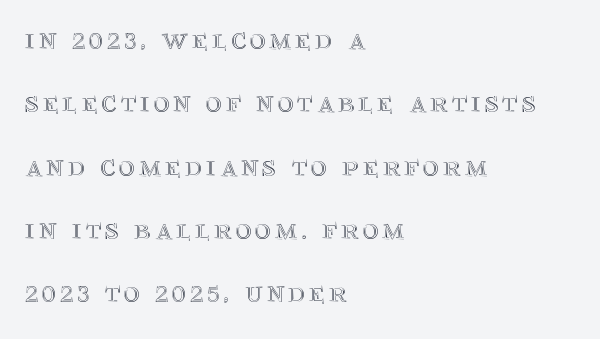
Decoration check: the copy has no underline. Where is the straight margin? On the left. Vertical strokes here are truly vertical. Proportional: the letters do not fall into vertical columns.
